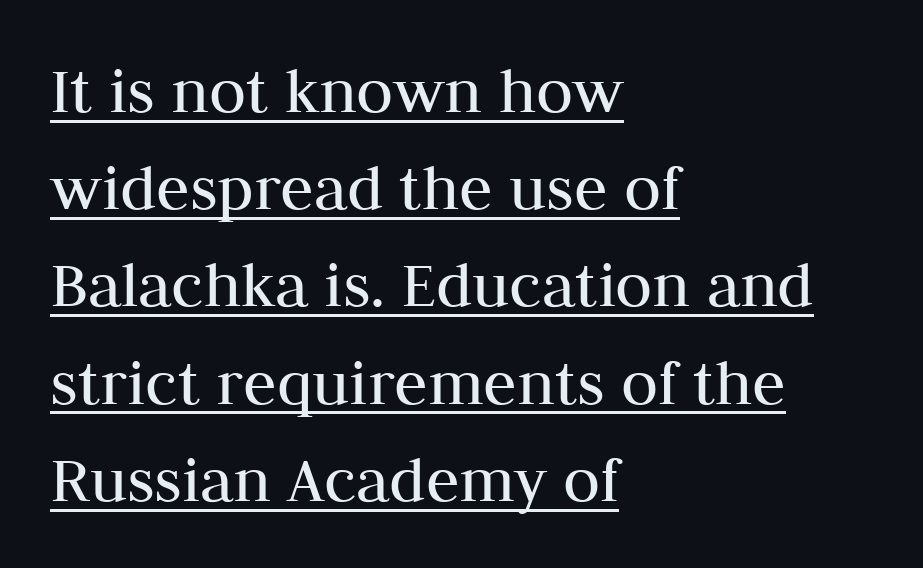
{"serif": "yes", "italic": "no", "bold": "no", "weight": "regular", "width": "normal", "stroke_contrast": "medium", "x_height": "medium", "monospaced": "no", "underline": "yes", "align": "left", "line_spacing": "normal", "line_spacing_ratio": 1.43, "letter_spacing": "normal", "letter_spacing_em": 0.0, "glyph_px": 68}
